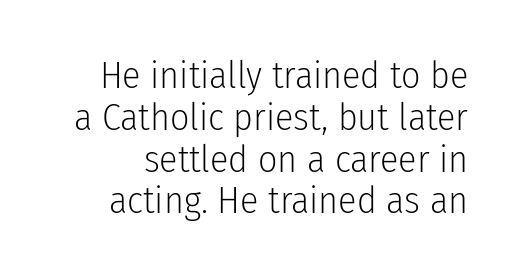
Q: Is the text bold? A: No.
Q: Is the text italic (slanted)? A: No, it is upright.
Q: Is the typeface a serif or a sans-serif typeface? A: Sans-serif.
Q: Is the text underlined? A: No.
Q: Is the spacing between letters normal or unusually wide? A: Normal.
Q: Is the spacing between lines tight, normal or loose? A: Tight.
Q: Width (condensed, normal, or wide)? A: Condensed.
Q: Stroke contrast? A: Low.
Q: x-height? A: Medium.
Q: Monospaced? A: No.
